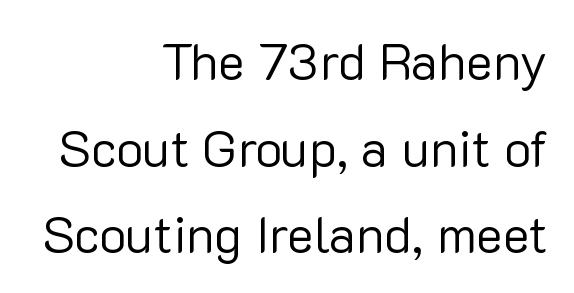
Is this a fixed-width face? No — the glyphs have proportional, varying widths. Stroke mass is kept to a normal reading level or below. Visually the block forms a straight wall on the right and a jagged coastline on the left. Observe the absence of serifs on each vertical stroke in this sample. This is roman type, the default non-slanted kind.
